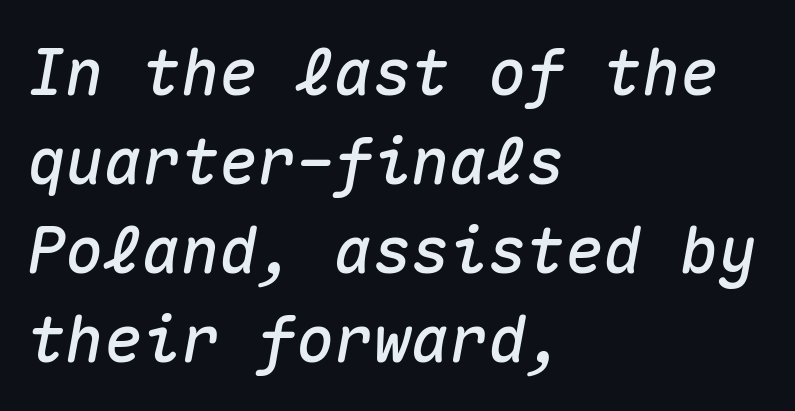
The image shows 64 px text type, italic (leaning right), monospaced; set left-aligned, normal line spacing (1.39x), normal letter spacing, not underlined; medium stroke contrast and a medium x-height.
